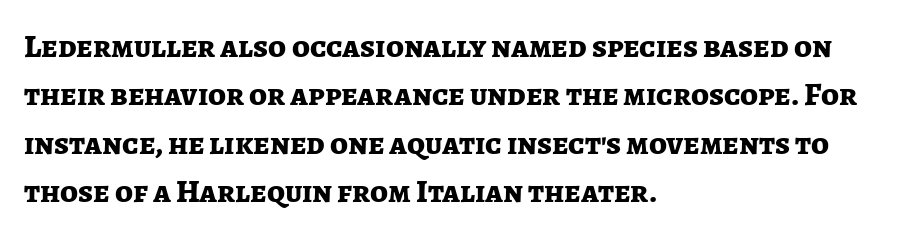
Q: Is the text bold? A: Yes.
Q: Is the text italic (slanted)? A: No, it is upright.
Q: Is the typeface a serif or a sans-serif typeface? A: Sans-serif.
Q: Is the text underlined? A: No.
Q: How is the paragraph aligned? A: Left-aligned.
Q: Is the spacing between letters normal or unusually wide? A: Normal.
Q: Is the spacing between lines tight, normal or loose? A: Normal.
Q: Width (condensed, normal, or wide)? A: Normal.
Q: Stroke contrast? A: Low.
Q: x-height? A: Medium.
Q: Monospaced? A: No.
